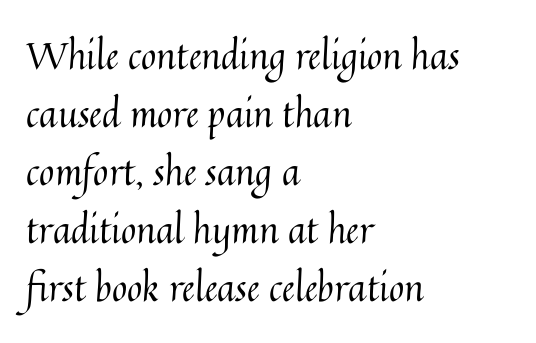
The block of text has a typical density, with ordinary space between rows. Do the characters align in a grid? No, the font is proportional. Ink coverage per letter is moderate at most. Compared with typical body copy, the letter spacing here is the same.
